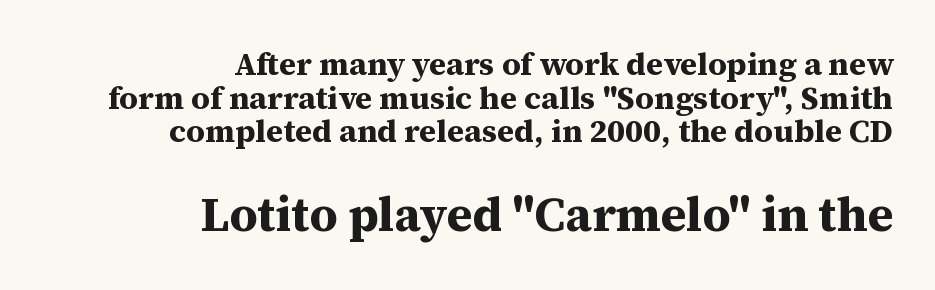
{"serif": "yes", "italic": "no", "bold": "yes", "weight": "bold", "width": "normal", "stroke_contrast": "medium", "x_height": "medium", "monospaced": "no", "underline": "no", "align": "right", "line_spacing": "tight", "line_spacing_ratio": 1.05, "letter_spacing": "normal", "letter_spacing_em": 0.0, "larger_block": "second", "size_ratio": 1.5, "glyph_px": 48}
